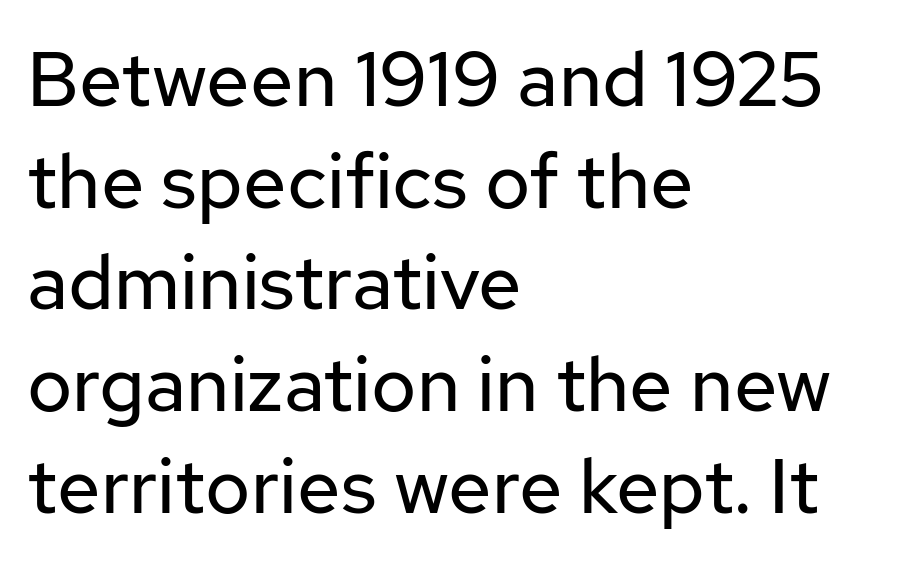
Q: Is the text bold? A: No.
Q: Is the text italic (slanted)? A: No, it is upright.
Q: Is the typeface a serif or a sans-serif typeface? A: Sans-serif.
Q: Is the text underlined? A: No.
Q: How is the paragraph aligned? A: Left-aligned.
Q: Is the spacing between letters normal or unusually wide? A: Normal.
Q: Is the spacing between lines tight, normal or loose? A: Normal.
Q: Width (condensed, normal, or wide)? A: Normal.
Q: Stroke contrast? A: Low.
Q: x-height? A: Medium.
Q: Monospaced? A: No.
